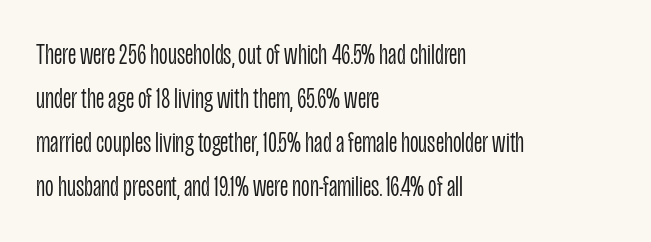
The image shows 30 px light, condensed sans-serif type, upright; set left-aligned, normal line spacing (1.47x), normal letter spacing, not underlined; low stroke contrast and a large x-height.
